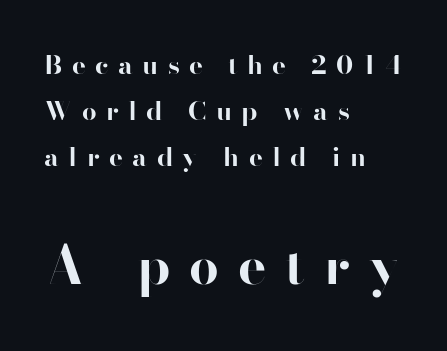
Q: Is the text bold? A: Yes.
Q: Is the text italic (slanted)? A: No, it is upright.
Q: Is the typeface a serif or a sans-serif typeface? A: Sans-serif.
Q: Is the text underlined? A: No.
Q: How is the paragraph aligned? A: Left-aligned.
Q: Is the spacing between letters normal or unusually wide? A: Unusually wide.
Q: Which block of text is set in a larger size, the first (top) or the second (bottom)? A: The second (bottom) one.
Q: Width (condensed, normal, or wide)? A: Normal.
Q: Stroke contrast? A: High.
Q: x-height? A: Small.
Q: Monospaced? A: No.
